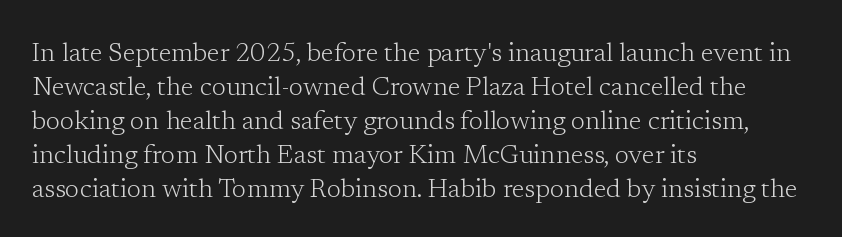
The image shows 26 px text type, upright; set left-aligned, normal line spacing (1.31x), normal letter spacing, not underlined.
